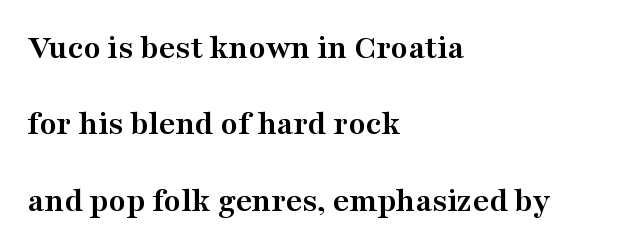
Every stem runs plumb, perpendicular to the baseline. The lines in this sample share a left origin and differ only in where they stop. The letters sit at their default tracking, neither squeezed nor spread. The gap between lines stays unmarked.
